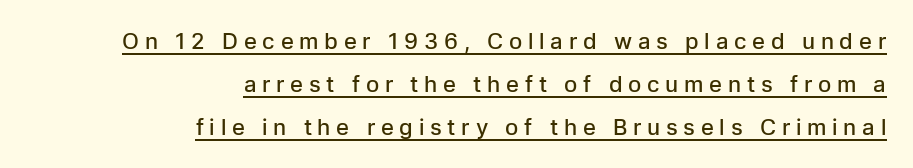
Q: Is the text bold? A: Semi-bold.
Q: Is the text italic (slanted)? A: No, it is upright.
Q: Is the text underlined? A: Yes.
Q: How is the paragraph aligned? A: Right-aligned.
Q: Is the spacing between letters normal or unusually wide? A: Unusually wide.
Q: Is the spacing between lines tight, normal or loose? A: Loose.
